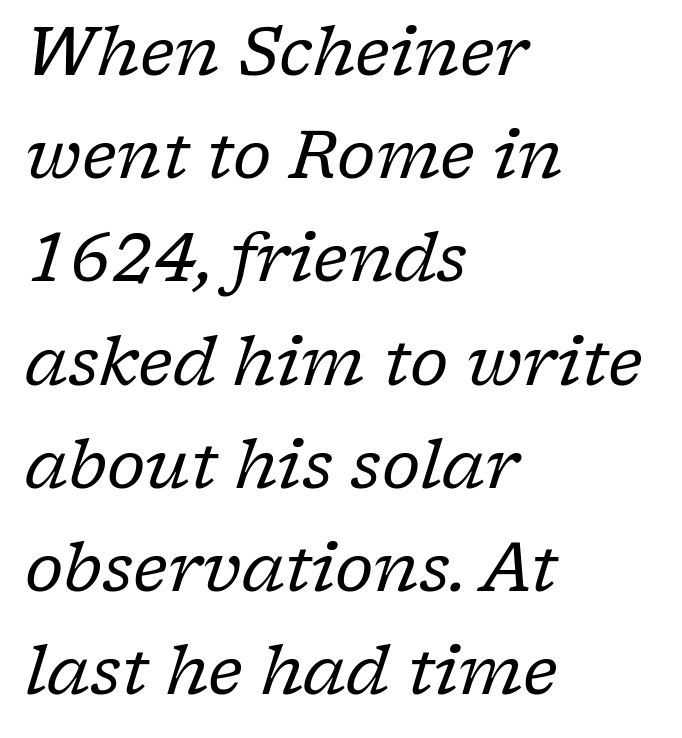
The image shows 67 px regular-weight serif type, italic (leaning right); set left-aligned, normal line spacing (1.54x), normal letter spacing, not underlined; low stroke contrast and a medium x-height.
